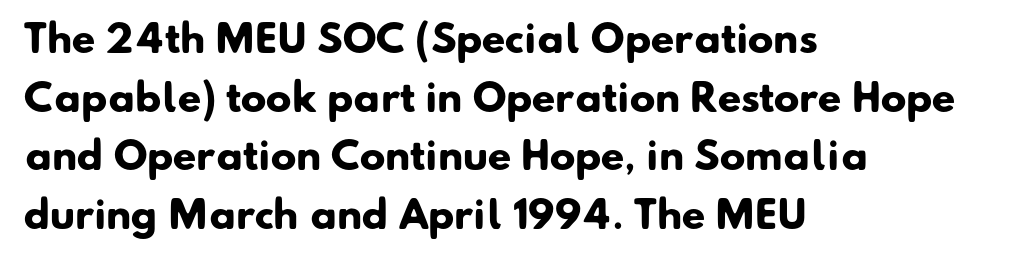
The image shows 38 px heavy sans-serif type; set left-aligned, normal line spacing (1.54x), normal letter spacing, not underlined; low stroke contrast and a small x-height.
